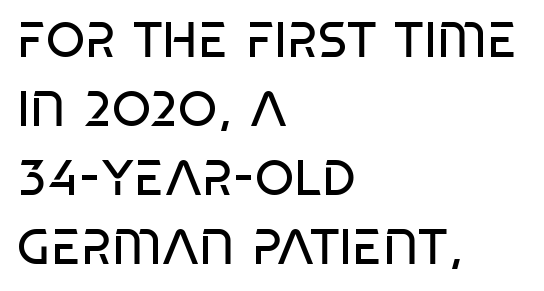
The image shows 50 px regular-weight, condensed sans-serif type, upright; set left-aligned, normal line spacing (1.38x), normal letter spacing, not underlined; low stroke contrast and a large x-height.
